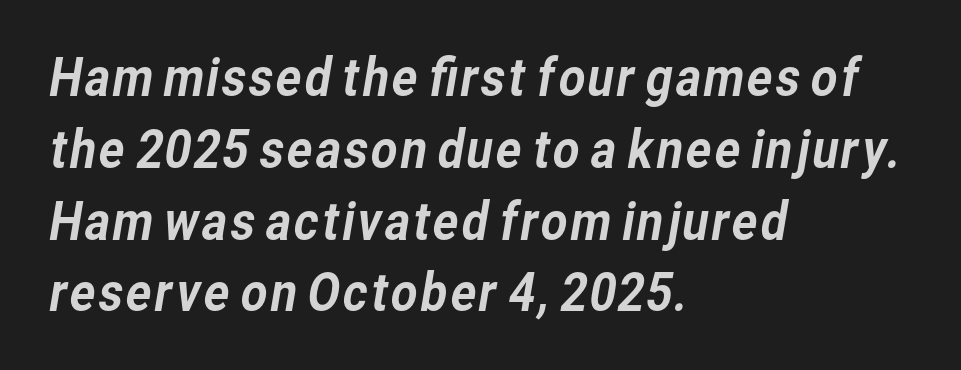
{"serif": "no", "width": "normal", "stroke_contrast": "low", "x_height": "medium", "monospaced": "no", "underline": "no", "align": "left", "line_spacing": "normal", "line_spacing_ratio": 1.38, "letter_spacing": "normal", "letter_spacing_em": 0.0, "glyph_px": 52}
